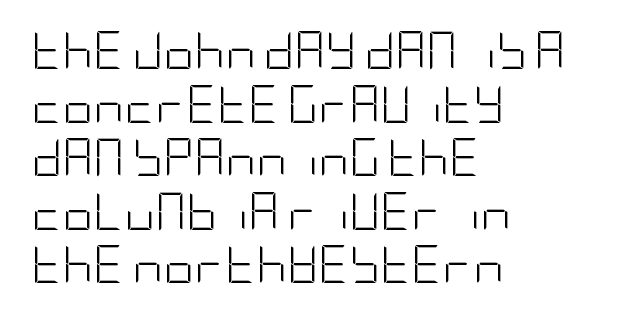
The image shows 38 px light, condensed sans-serif type, upright; set left-aligned, normal line spacing (1.41x), normal letter spacing, not underlined; low stroke contrast and a large x-height.
